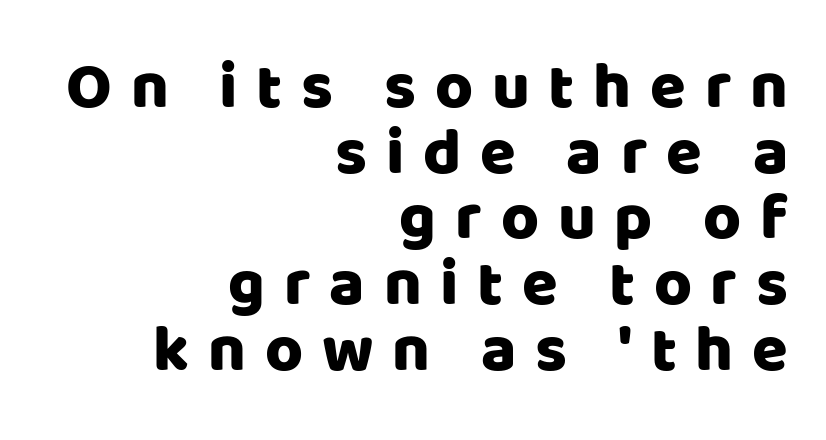
Q: Is the text italic (slanted)? A: No, it is upright.
Q: Is the typeface a serif or a sans-serif typeface? A: Sans-serif.
Q: Is the text underlined? A: No.
Q: How is the paragraph aligned? A: Right-aligned.
Q: Is the spacing between letters normal or unusually wide? A: Unusually wide.
Q: Is the spacing between lines tight, normal or loose? A: Tight.
Q: Width (condensed, normal, or wide)? A: Normal.
Q: Stroke contrast? A: Low.
Q: x-height? A: Large.
Q: Monospaced? A: No.
